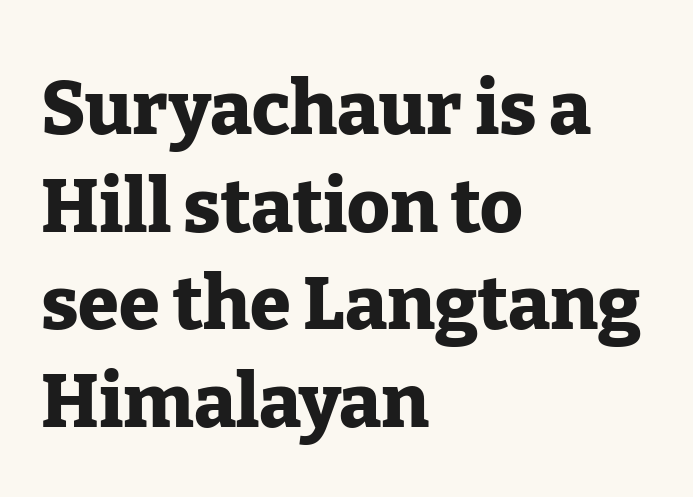
{"serif": "yes", "italic": "no", "bold": "yes", "weight": "heavy", "width": "normal", "stroke_contrast": "low", "x_height": "medium", "monospaced": "no", "underline": "no", "align": "left", "line_spacing": "normal", "line_spacing_ratio": 1.32, "letter_spacing": "normal", "letter_spacing_em": 0.0, "glyph_px": 74}
